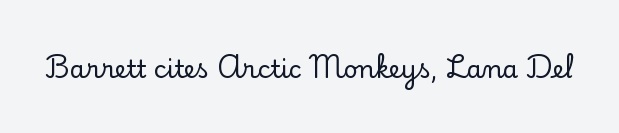
{"italic": "no", "underline": "no", "letter_spacing": "normal", "letter_spacing_em": 0.0, "glyph_px": 25}
